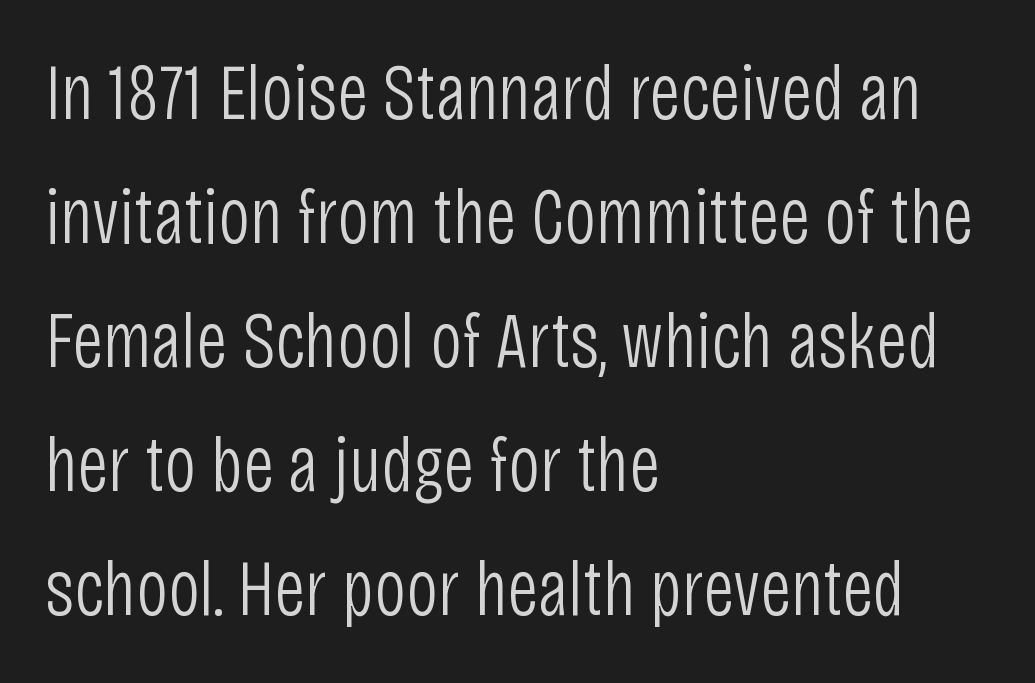
The text was rendered using a sans face with plain stroke endings. Weight: not bold — regular or lighter. A typesetter would call this proportional, since set widths differ per character. The string is rendered with underlining switched off.
